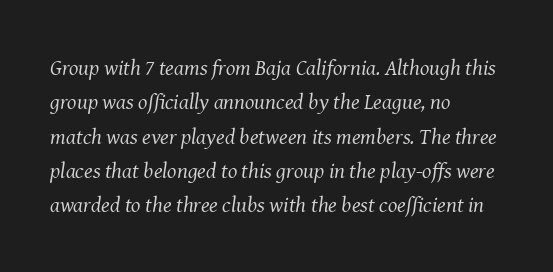
The image shows 22 px text type, italic (leaning right); set left-aligned, normal line spacing (1.56x), normal letter spacing, not underlined.
